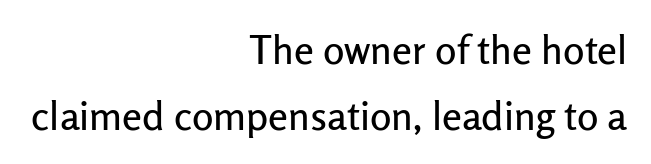
{"serif": "no", "italic": "no", "width": "normal", "stroke_contrast": "low", "x_height": "medium", "monospaced": "no", "underline": "no", "align": "right", "line_spacing": "normal", "line_spacing_ratio": 1.65, "letter_spacing": "normal", "letter_spacing_em": 0.0, "glyph_px": 40}
